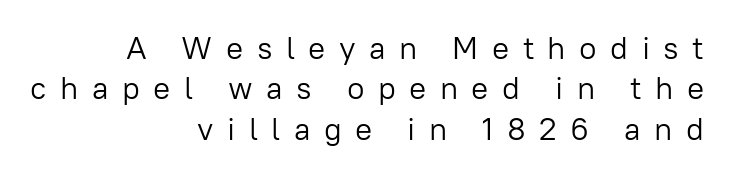
{"serif": "no", "italic": "no", "bold": "no", "weight": "light", "width": "normal", "stroke_contrast": "low", "x_height": "medium", "monospaced": "no", "underline": "no", "align": "right", "line_spacing": "normal", "line_spacing_ratio": 1.26, "letter_spacing": "wide", "letter_spacing_em": 0.42, "glyph_px": 32}
